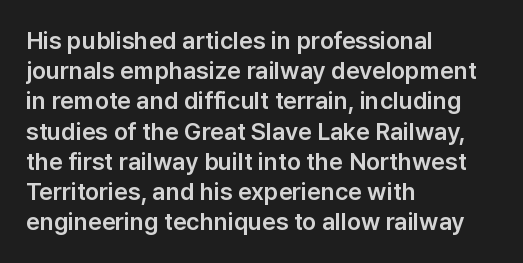
Leading: standard. Ascenders rise straight up at ninety degrees. The text block is weighted toward the left margin, trailing off unevenly rightward. Default kerning and tracking; the words read as compact shapes. Underlining? Definitely not there.
